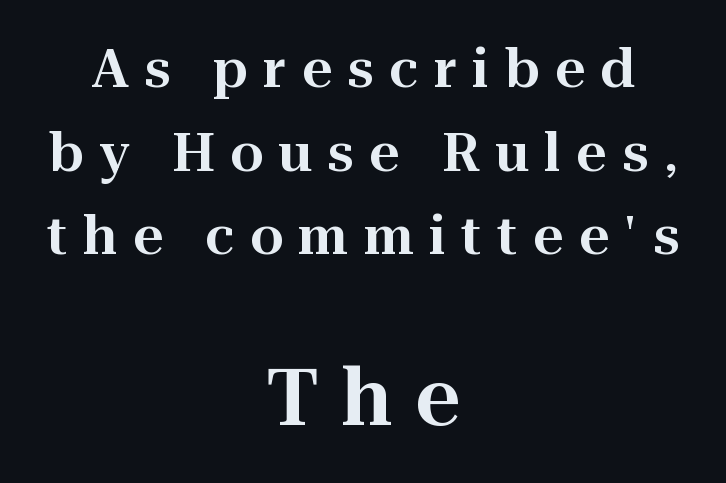
{"serif": "yes", "italic": "no", "width": "normal", "stroke_contrast": "high", "x_height": "medium", "monospaced": "no", "underline": "no", "align": "center", "line_spacing": "normal", "line_spacing_ratio": 1.58, "letter_spacing": "wide", "letter_spacing_em": 0.29, "larger_block": "second", "size_ratio": 1.49, "glyph_px": 79}
